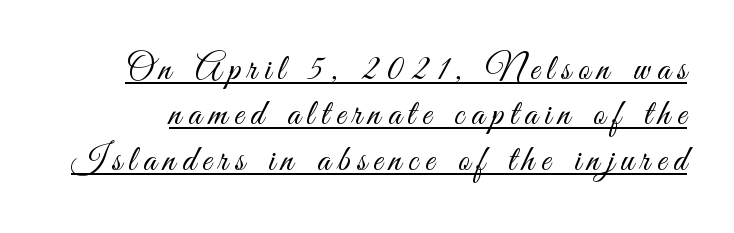
{"serif": "no", "bold": "no", "weight": "light", "width": "condensed", "stroke_contrast": "medium", "x_height": "small", "monospaced": "no", "underline": "yes", "line_spacing": "normal", "line_spacing_ratio": 1.26, "letter_spacing": "wide", "letter_spacing_em": 0.2, "glyph_px": 36}
